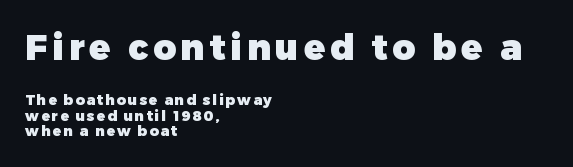
{"serif": "no", "italic": "no", "bold": "yes", "weight": "heavy", "width": "normal", "stroke_contrast": "low", "x_height": "medium", "monospaced": "no", "underline": "no", "align": "left", "line_spacing": "tight", "line_spacing_ratio": 1.1, "larger_block": "first", "size_ratio": 2.5, "glyph_px": 35}
